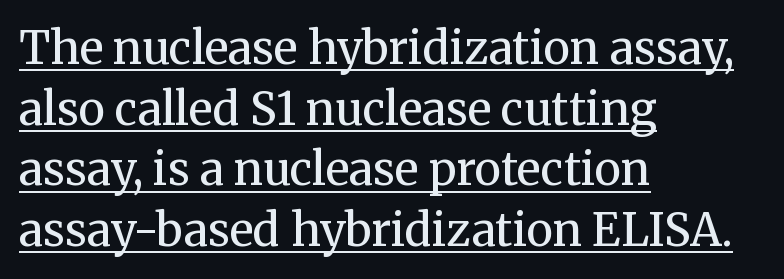
The image shows 45 px regular-weight serif type, upright; set left-aligned, normal line spacing (1.35x), normal letter spacing, underlined; medium stroke contrast and a medium x-height.
